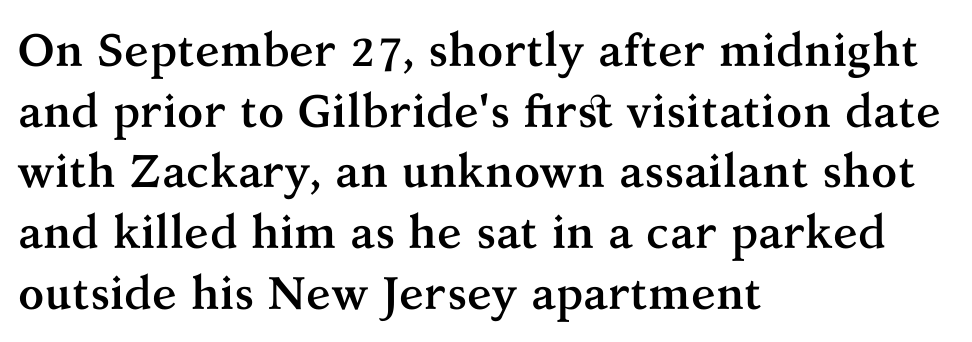
The image shows 46 px semibold serif type, upright; set left-aligned, normal line spacing (1.32x), normal letter spacing, not underlined; medium stroke contrast and a medium x-height.
